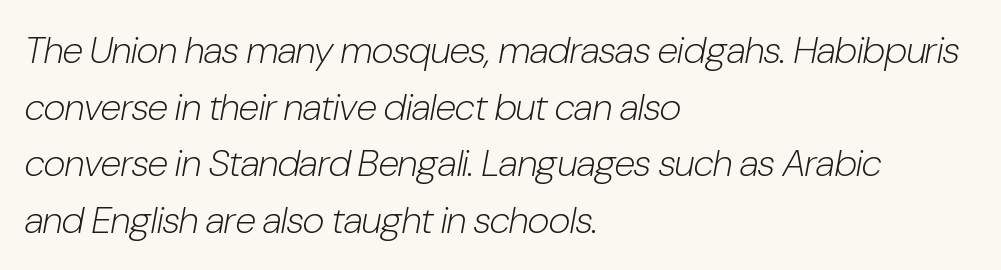
A bare baseline throughout the passage. Words appear dense and cohesive because spacing is normal. Do the characters align in a grid? No, the font is proportional. Whoever set this chose a conventional vertical rhythm. The characters are drawn with everyday or finer stroke widths.
